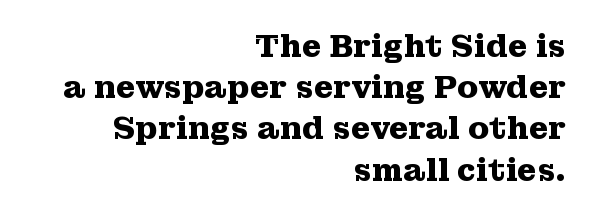
The image shows 31 px heavy, wide serif type, upright; set right-aligned, normal line spacing (1.33x), normal letter spacing, not underlined; medium stroke contrast and a medium x-height.
